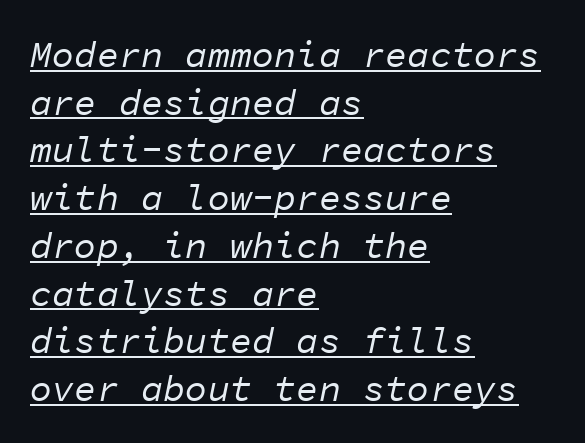
The image shows 37 px regular-weight type, italic (leaning right), monospaced; set left-aligned, normal line spacing (1.29x), normal letter spacing, underlined; low stroke contrast and a medium x-height.
